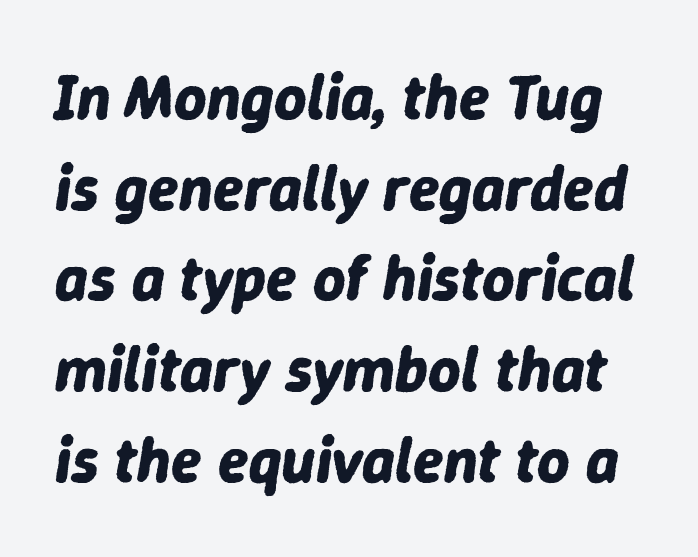
{"italic": "yes", "lean": "right", "slant_degrees": 9, "bold": "yes", "weight": "bold", "width": "normal", "stroke_contrast": "low", "x_height": "medium", "monospaced": "no", "underline": "no", "line_spacing": "normal", "line_spacing_ratio": 1.44, "letter_spacing": "normal", "letter_spacing_em": 0.0, "glyph_px": 63}
